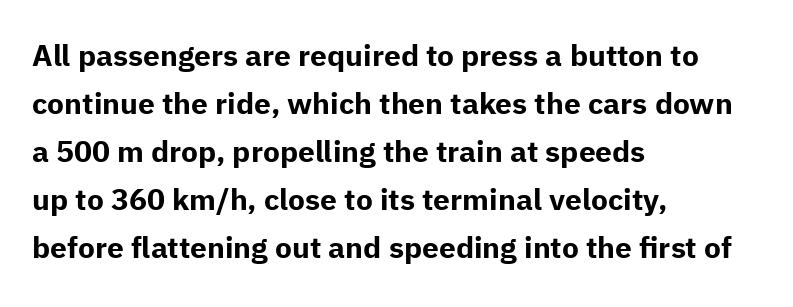
Q: Is the text bold? A: Yes.
Q: Is the text italic (slanted)? A: No, it is upright.
Q: Is the typeface a serif or a sans-serif typeface? A: Sans-serif.
Q: Is the text underlined? A: No.
Q: How is the paragraph aligned? A: Left-aligned.
Q: Is the spacing between letters normal or unusually wide? A: Normal.
Q: Is the spacing between lines tight, normal or loose? A: Normal.
Q: Width (condensed, normal, or wide)? A: Normal.
Q: Stroke contrast? A: Low.
Q: x-height? A: Medium.
Q: Monospaced? A: No.
